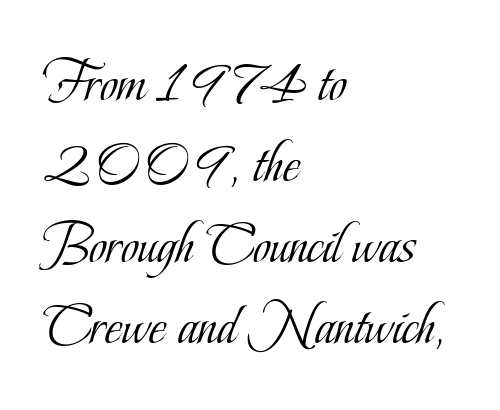
{"serif": "yes", "bold": "no", "weight": "light", "width": "condensed", "stroke_contrast": "low", "x_height": "small", "monospaced": "no", "underline": "no", "align": "left", "line_spacing": "normal", "line_spacing_ratio": 1.35, "letter_spacing": "normal", "letter_spacing_em": 0.0, "glyph_px": 60}
